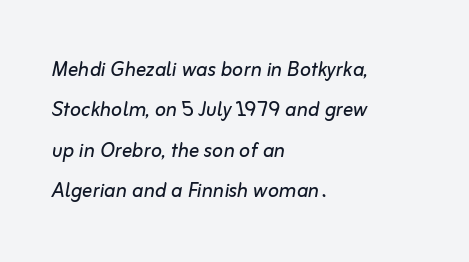
Q: Is the text bold? A: No.
Q: Is the text italic (slanted)? A: Yes, it leans right by about 10 degrees.
Q: Is the text underlined? A: No.
Q: How is the paragraph aligned? A: Left-aligned.
Q: Is the spacing between letters normal or unusually wide? A: Normal.
Q: Is the spacing between lines tight, normal or loose? A: Normal.
